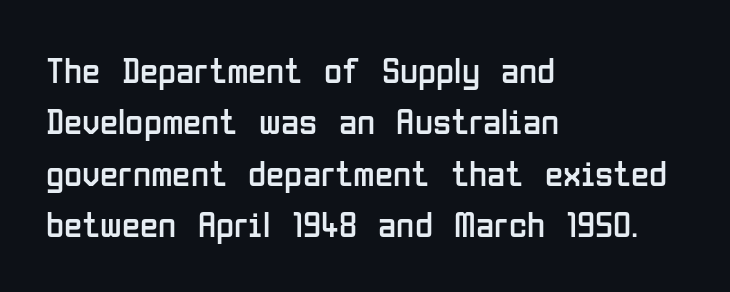
Q: Is the text bold? A: No.
Q: Is the text italic (slanted)? A: No, it is upright.
Q: Is the typeface a serif or a sans-serif typeface? A: Sans-serif.
Q: Is the text underlined? A: No.
Q: How is the paragraph aligned? A: Left-aligned.
Q: Is the spacing between letters normal or unusually wide? A: Normal.
Q: Is the spacing between lines tight, normal or loose? A: Normal.
Q: Width (condensed, normal, or wide)? A: Condensed.
Q: Stroke contrast? A: Low.
Q: x-height? A: Medium.
Q: Monospaced? A: No.
